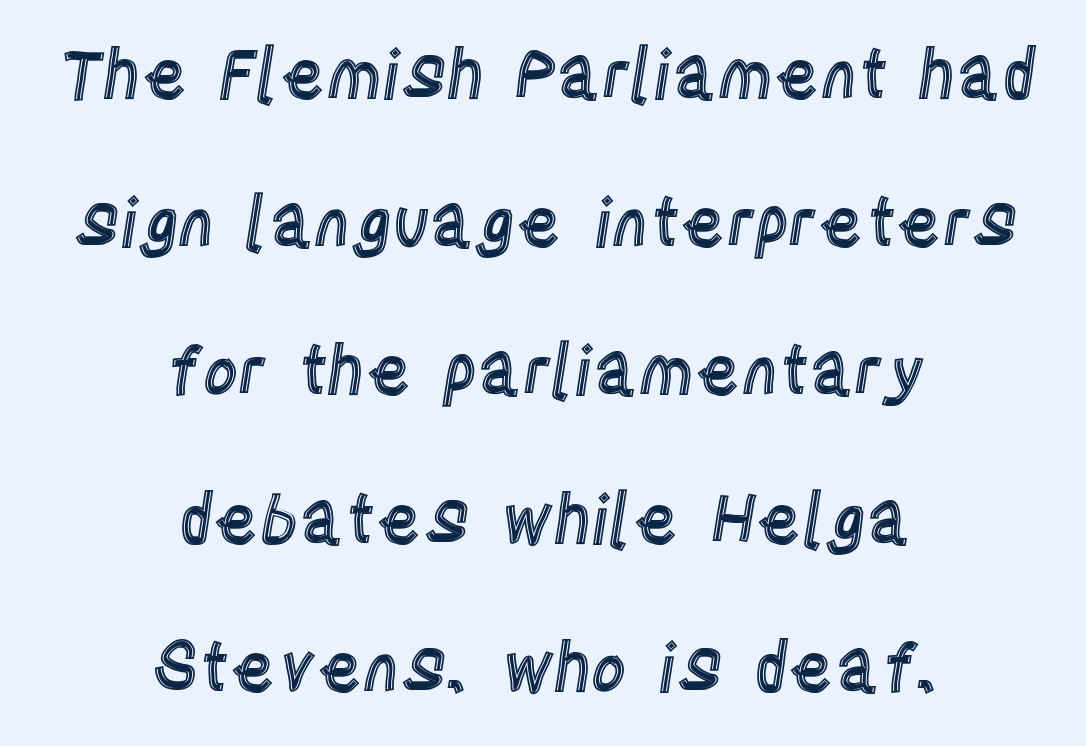
Tracking here is standard; glyphs follow each other at the usual distance. Here the designer chose a conventional face with non-uniform glyph widths. Line starts and ends both wander, symmetrically. The words here are not underlined. The lines are spread far apart with generous leading.
